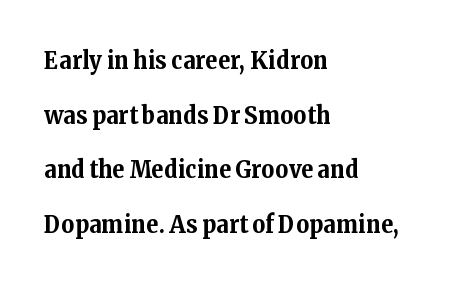
The image shows 25 px bold type, upright; set left-aligned, loose line spacing (2.19x), normal letter spacing, not underlined.
